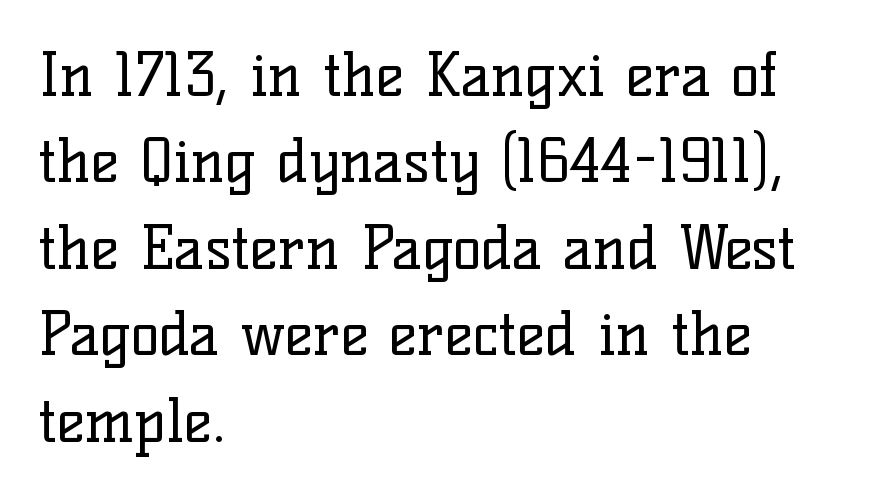
It's the straight-up-and-down kind of type. Leading matches the norm, producing a regular column. Spacing verdict: proportional, widths tailored to each character. The face used here is rendered with its standard letterfit. Each line starts at the same left margin while the right side varies.
